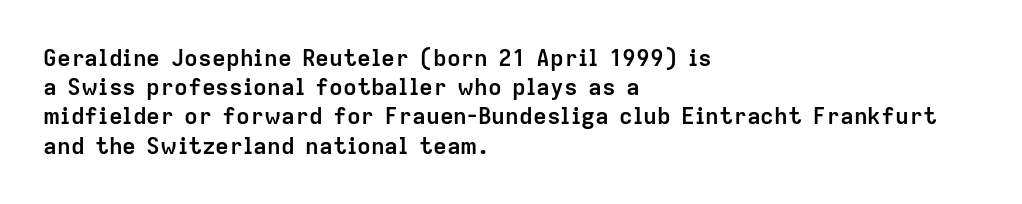
{"italic": "no", "bold": "yes", "underline": "no", "align": "left", "line_spacing": "normal", "line_spacing_ratio": 1.27, "letter_spacing": "normal", "letter_spacing_em": 0.0, "glyph_px": 23}
